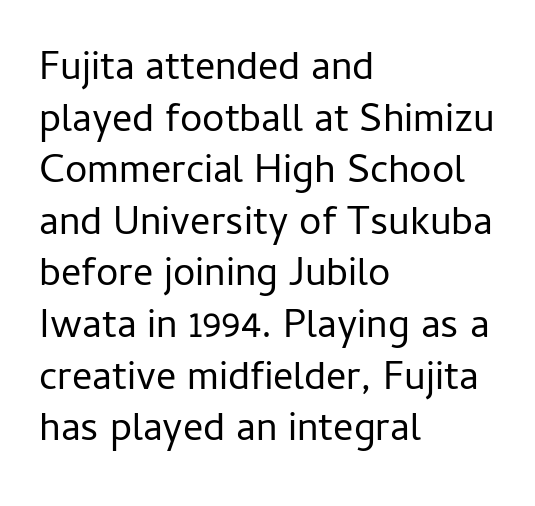
The image shows 40 px regular-weight sans-serif type, upright; set left-aligned, normal line spacing (1.29x), normal letter spacing, not underlined; low stroke contrast and a medium x-height.
